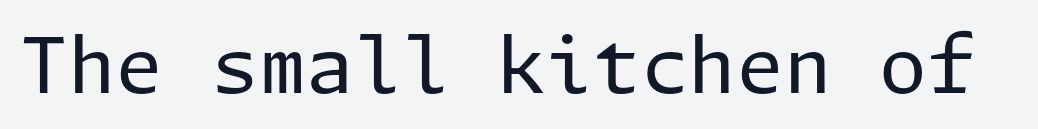
The image shows 77 px regular-weight sans-serif type, upright; set normal letter spacing, not underlined; low stroke contrast and a medium x-height.
